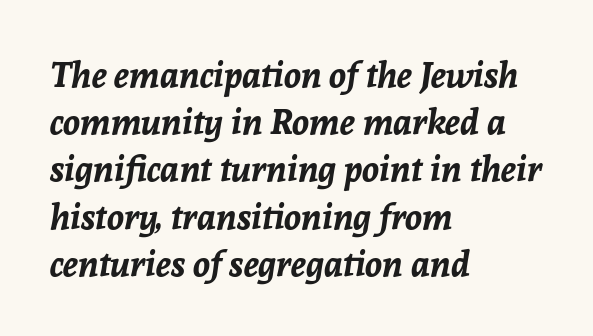
The image shows 35 px bold type, italic (leaning right); set left-aligned, normal line spacing (1.35x), normal letter spacing, not underlined; low stroke contrast and a medium x-height.
